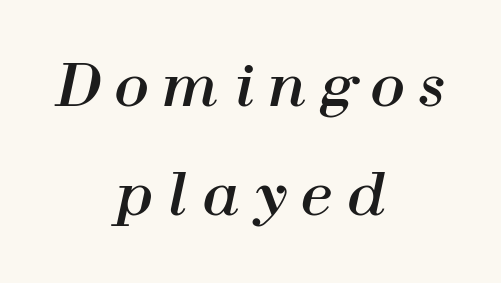
Caption: expanded tracking, letters set apart. Emphasis-style slanted type is in use. The zone under the glyphs is completely vacant. The vertical gap from one line to the next is large. This sample has the flowing, uneven cadence of proportional lettering.
